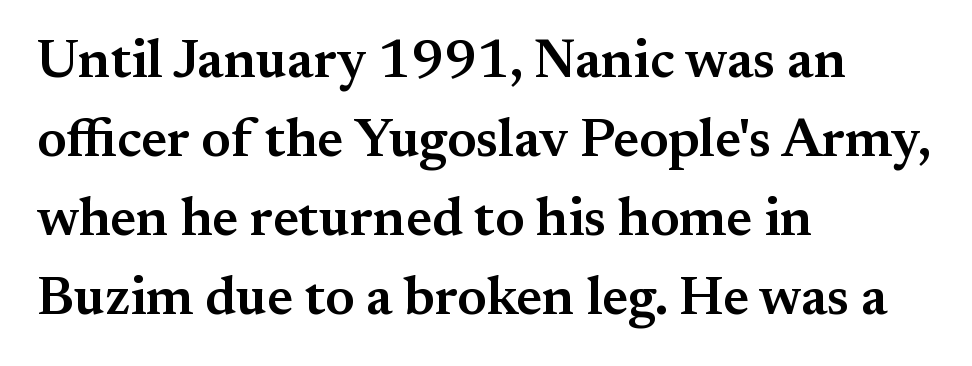
The image shows 54 px semibold serif type, upright; set left-aligned, normal line spacing (1.46x), normal letter spacing, not underlined; medium stroke contrast and a small x-height.
